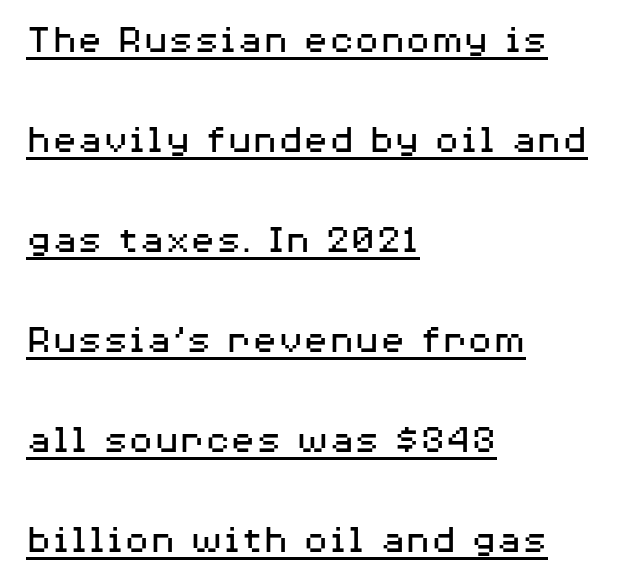
A rule runs beneath these lines of type. Vertical spacing — loose. These lines were composed using upright roman letters. These lines keep a tight, regular rhythm from letter to letter. The letters advance in unequal steps, a hallmark of proportional type.
